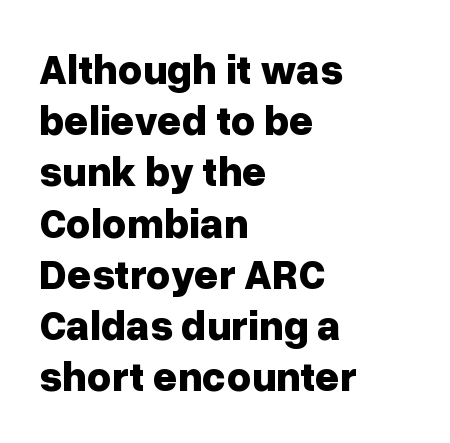
The passage is arranged the way most books set body copy — flush left. Nobody drew a line under any word here. Summary of weight: heavy, a full bold. Typographically, this falls in the sans-serif category. Italic? Not at all — the glyphs are vertical.
